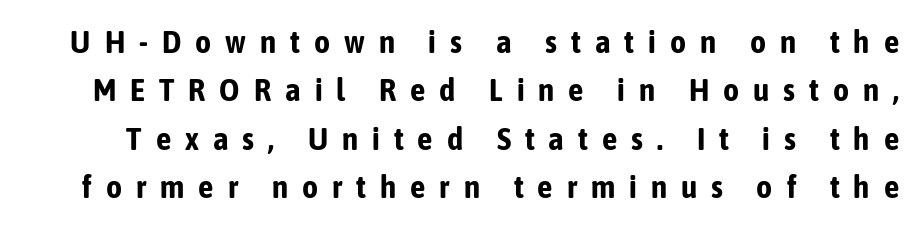
{"serif": "no", "italic": "no", "bold": "yes", "weight": "bold", "width": "condensed", "stroke_contrast": "low", "x_height": "medium", "monospaced": "no", "underline": "no", "line_spacing": "normal", "line_spacing_ratio": 1.56, "letter_spacing": "wide", "letter_spacing_em": 0.45, "glyph_px": 31}
